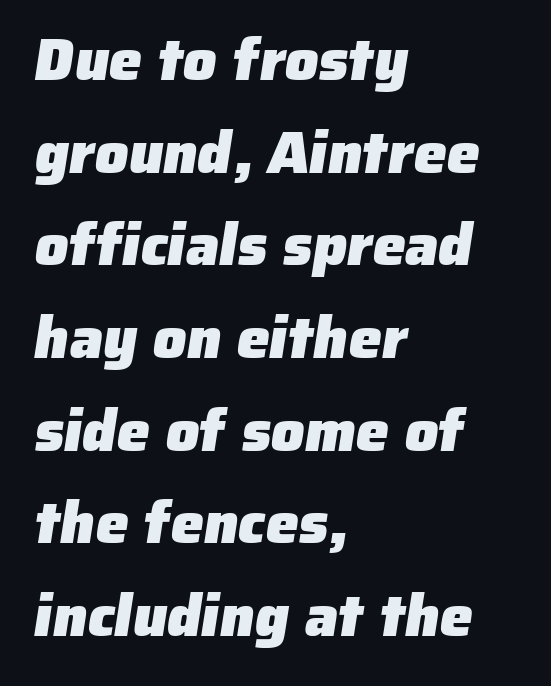
{"serif": "no", "bold": "yes", "weight": "heavy", "width": "normal", "stroke_contrast": "low", "x_height": "medium", "monospaced": "no", "underline": "no", "align": "left", "line_spacing": "normal", "line_spacing_ratio": 1.57, "letter_spacing": "normal", "letter_spacing_em": 0.0, "glyph_px": 59}
